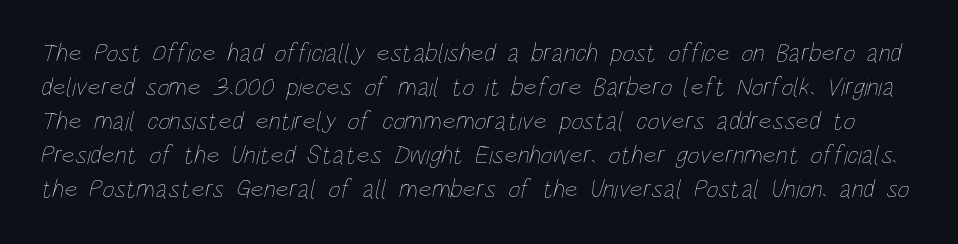
Nothing unusual about the tracking: characters are spaced as the font intends. Underlining? Definitely not there. No heavy texture on the line: the type isn't bold. Regular leading.
